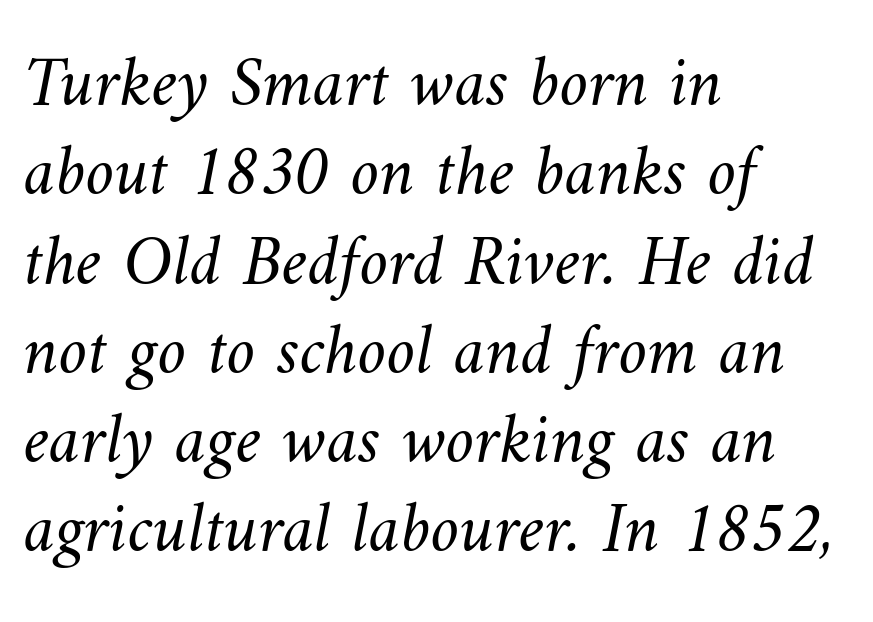
{"bold": "no", "weight": "light", "width": "normal", "stroke_contrast": "medium", "x_height": "small", "monospaced": "no", "underline": "no", "align": "left", "line_spacing_ratio": 1.24, "letter_spacing": "normal", "letter_spacing_em": 0.0, "glyph_px": 72}
